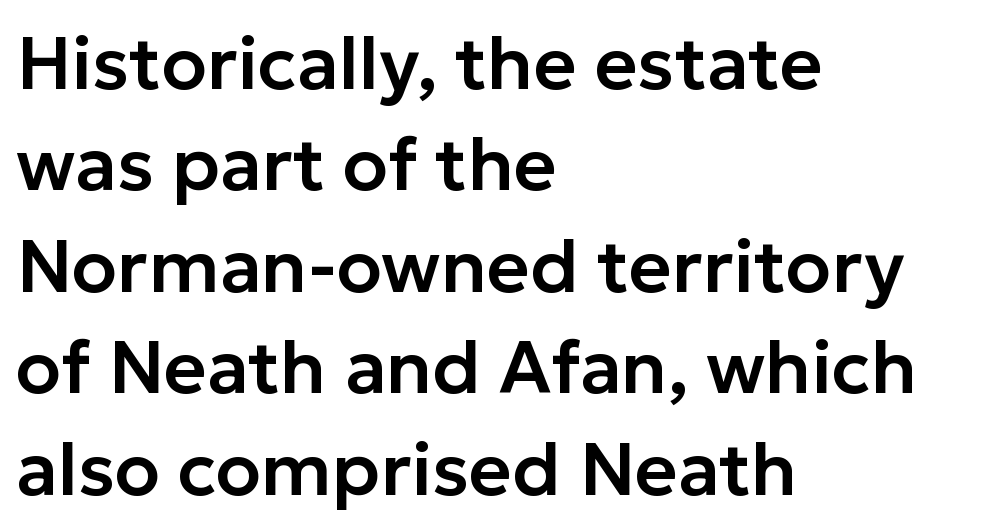
A typesetter would call this proportional, since set widths differ per character. Every stem runs plumb, perpendicular to the baseline. What stands out about the letter spacing? Nothing — it is the standard amount. Lines of text with bare space underneath. In CSS terms this would be text-align: left. I'd call this a sans setting — the letters go barefoot.
